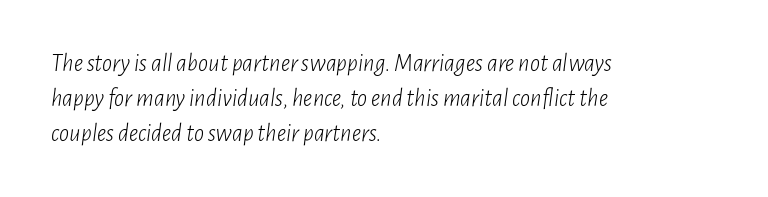
Q: Is the text bold? A: No.
Q: Is the text italic (slanted)? A: Yes, it leans right by about 7 degrees.
Q: Is the text underlined? A: No.
Q: How is the paragraph aligned? A: Left-aligned.
Q: Is the spacing between letters normal or unusually wide? A: Normal.
Q: Is the spacing between lines tight, normal or loose? A: Normal.
